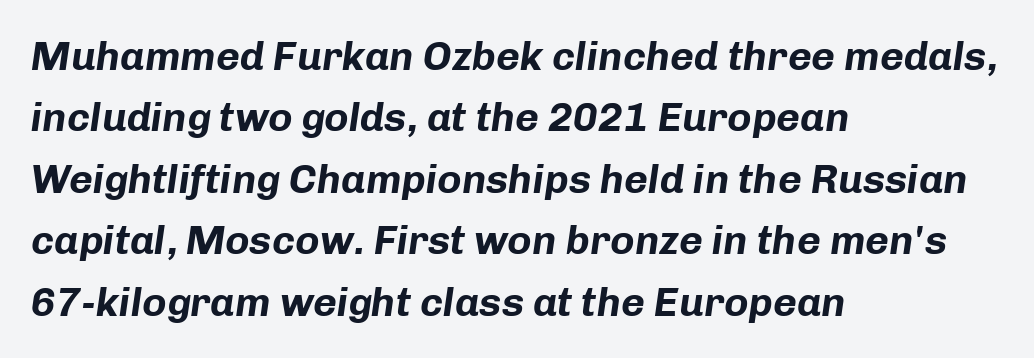
The image shows 41 px bold type, italic (leaning right); set left-aligned, normal line spacing (1.5x), normal letter spacing, not underlined; low stroke contrast and a medium x-height.
